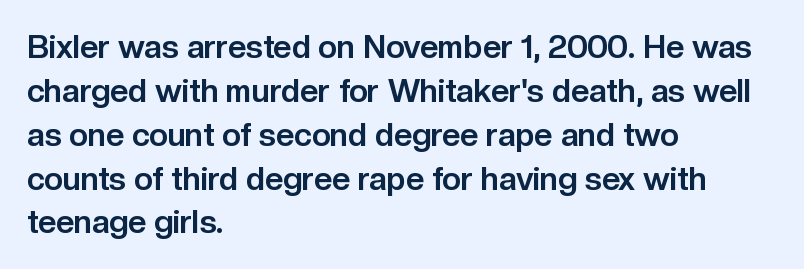
The image shows 32 px bold sans-serif type, upright; set left-aligned, normal line spacing (1.37x), normal letter spacing, not underlined; low stroke contrast and a medium x-height.
